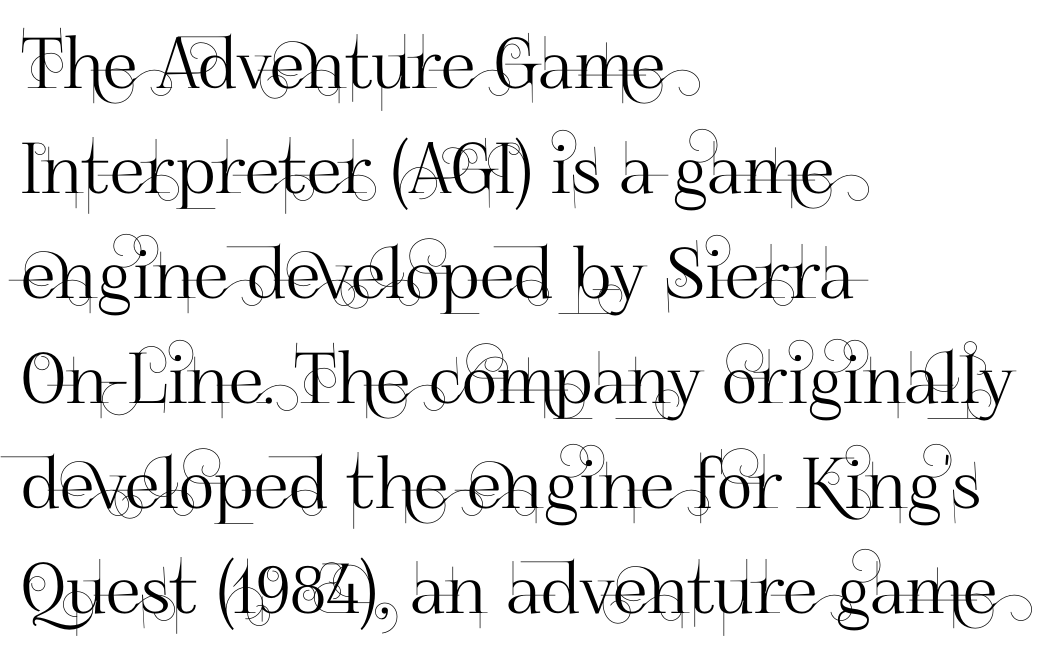
Q: Is the text italic (slanted)? A: No, it is upright.
Q: Is the typeface a serif or a sans-serif typeface? A: Sans-serif.
Q: Is the text underlined? A: No.
Q: How is the paragraph aligned? A: Left-aligned.
Q: Is the spacing between letters normal or unusually wide? A: Normal.
Q: Is the spacing between lines tight, normal or loose? A: Normal.
Q: Width (condensed, normal, or wide)? A: Normal.
Q: Stroke contrast? A: High.
Q: x-height? A: Small.
Q: Monospaced? A: No.
